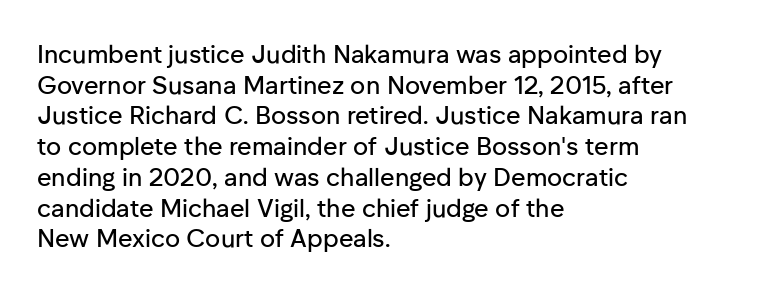
Which margin do the lines hug? The left one — the right edge is uneven. Bare-footed words on every line. Here the glyphs are tracked normally, forming tight word shapes. Does the lettering tilt? It doesn't — this is upright.
